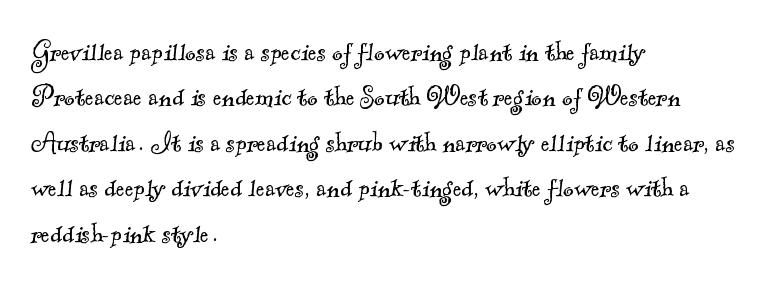
The image shows 32 px light serif type; set left-aligned, normal line spacing (1.42x), normal letter spacing, not underlined; a small x-height.
